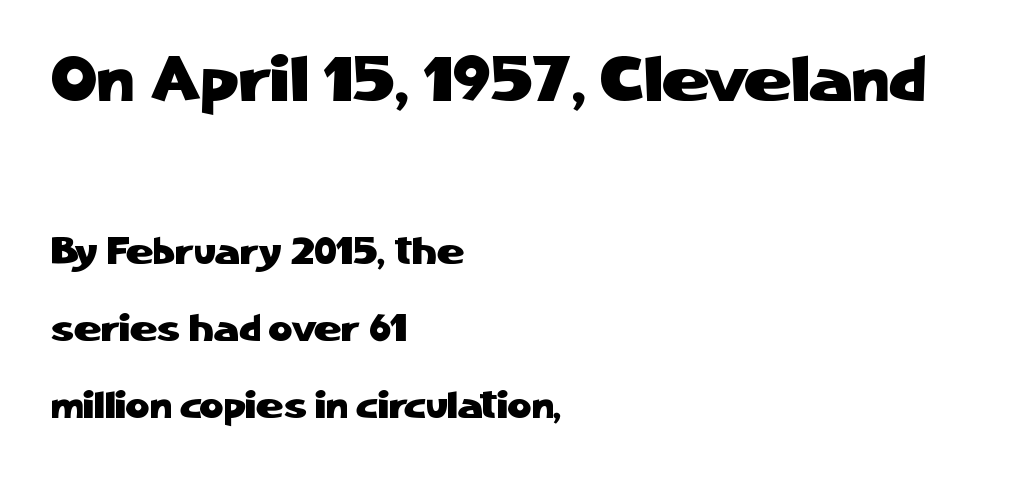
Teacher's note: observe the even left margin — that is flush-left alignment. This rendering employs a face without finishing strokes, i.e., a sans-serif. Size hierarchy here favors the leading block over the trailing one. If you measured baseline to baseline, you'd find a long distance.
